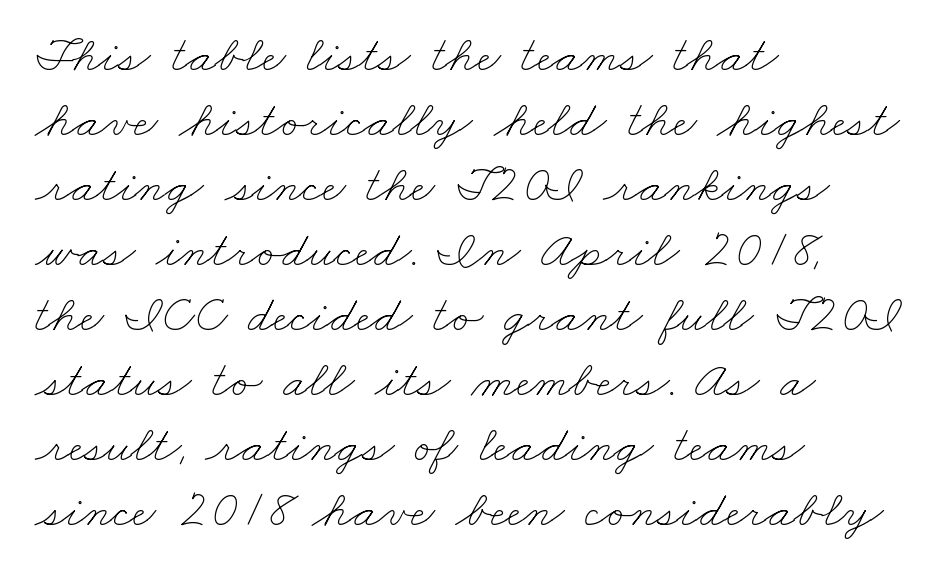
Evenly set lines give the paragraph a standard silhouette. Clear beneath every line of the passage. Each word holds together tightly as a unit, with standard inter-letter gaps. Heaviness? Minimal to ordinary, like unemphasized prose. The letters advance in unequal steps, a hallmark of proportional type.
